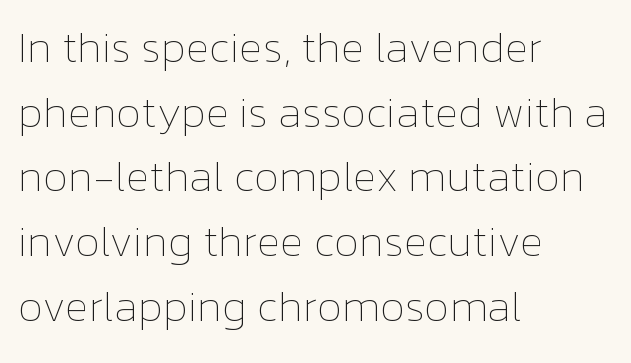
The image shows 44 px thin type, upright; set left-aligned, normal line spacing (1.47x), normal letter spacing, not underlined; low stroke contrast and a medium x-height.
